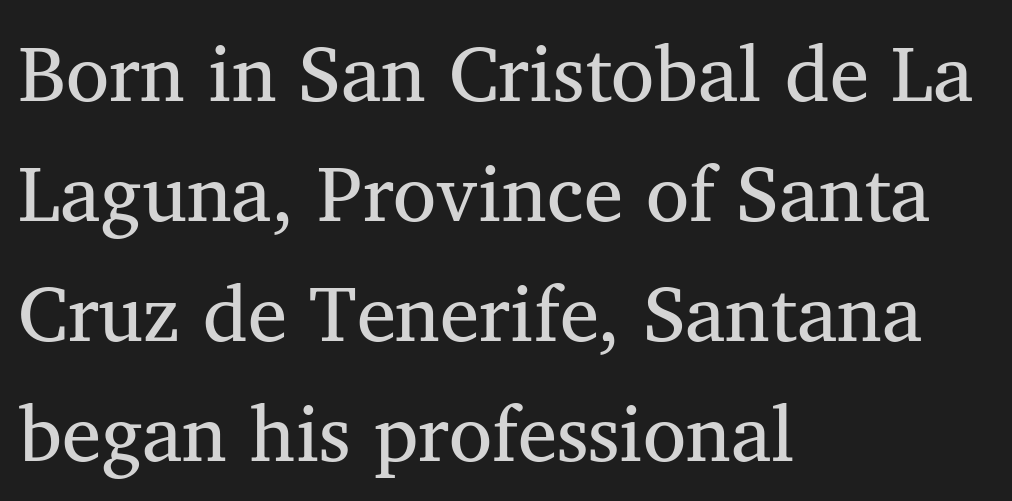
No chunkiness to these letters — they're not bold. Between one letter and the next there's only the usual sliver of space. Vertical spacing — default. The specimen omits any rule beneath the text block's lines. Teacher's note: observe the even left margin — that is flush-left alignment.
